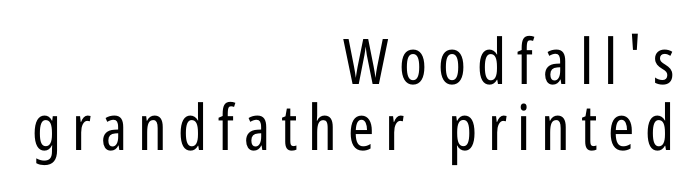
The image shows 63 px regular-weight, condensed sans-serif type, upright; set right-aligned, tight line spacing (1.04x), not underlined; low stroke contrast and a medium x-height.
